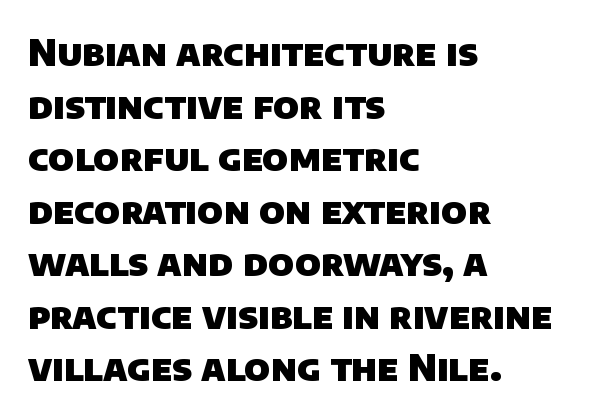
Q: Is the text bold? A: Yes.
Q: Is the typeface a serif or a sans-serif typeface? A: Sans-serif.
Q: Is the text underlined? A: No.
Q: How is the paragraph aligned? A: Left-aligned.
Q: Is the spacing between letters normal or unusually wide? A: Normal.
Q: Is the spacing between lines tight, normal or loose? A: Normal.
Q: Width (condensed, normal, or wide)? A: Normal.
Q: Stroke contrast? A: Low.
Q: x-height? A: Large.
Q: Monospaced? A: No.
